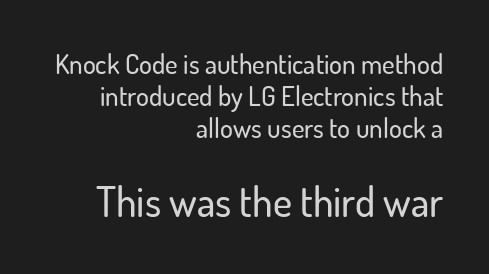
{"serif": "no", "italic": "no", "width": "normal", "stroke_contrast": "low", "x_height": "small", "monospaced": "no", "underline": "no", "align": "right", "line_spacing_ratio": 1.18, "letter_spacing": "normal", "letter_spacing_em": 0.0, "larger_block": "second", "size_ratio": 1.52, "glyph_px": 41}
